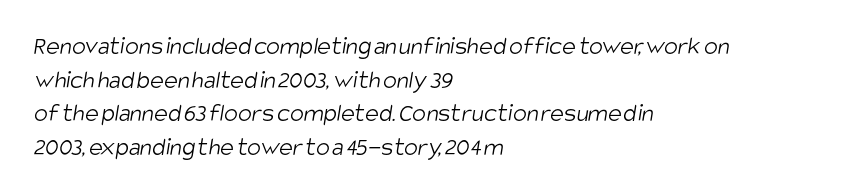
Q: Is the text bold? A: No.
Q: Is the text underlined? A: No.
Q: How is the paragraph aligned? A: Left-aligned.
Q: Is the spacing between letters normal or unusually wide? A: Normal.
Q: Is the spacing between lines tight, normal or loose? A: Normal.
